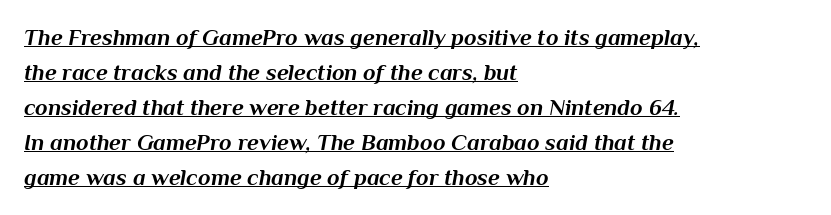
Every row of glyphs begins at an identical x-position on the left. This is underlined copy, the kind a proofreader might mark for attention. Style check: oblique. Summary of weight: heavy, a full bold. Baseline-to-baseline distance is the conventional proportion of letter height. Observe the ordinary spacing: letters are neighbours, not strangers.
